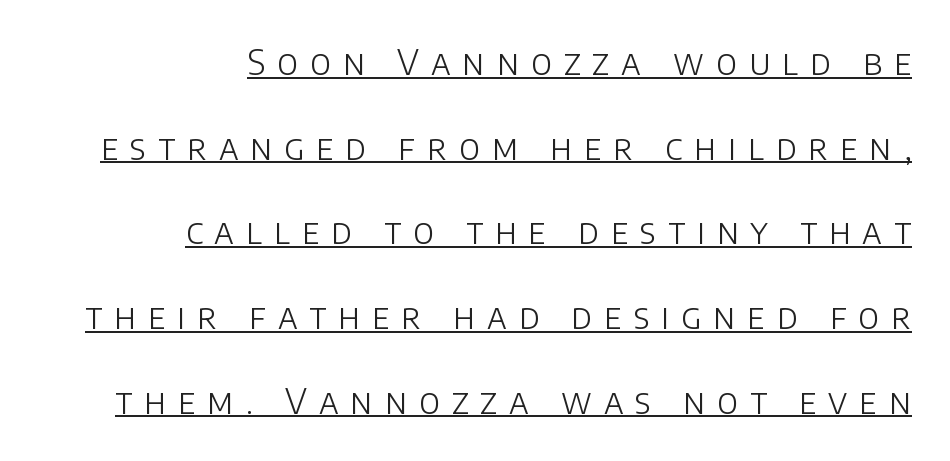
Words appear elongated and porous because spacing is wide. The rendering uses the underline text-decoration. You can tell it's not italic because the verticals are truly vertical. Nothing sits at the stroke ends, so this counts as sans-serif.
